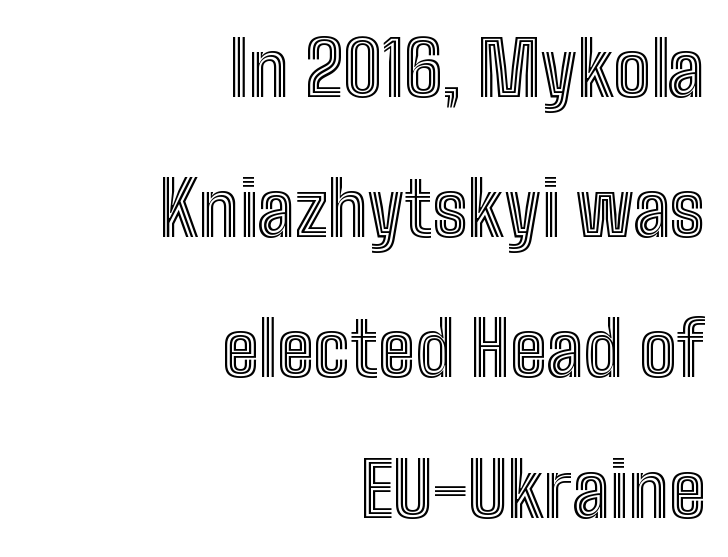
Q: Is the text italic (slanted)? A: No, it is upright.
Q: Is the text underlined? A: No.
Q: How is the paragraph aligned? A: Right-aligned.
Q: Is the spacing between letters normal or unusually wide? A: Normal.
Q: Width (condensed, normal, or wide)? A: Condensed.
Q: x-height? A: Medium.
Q: Monospaced? A: No.
